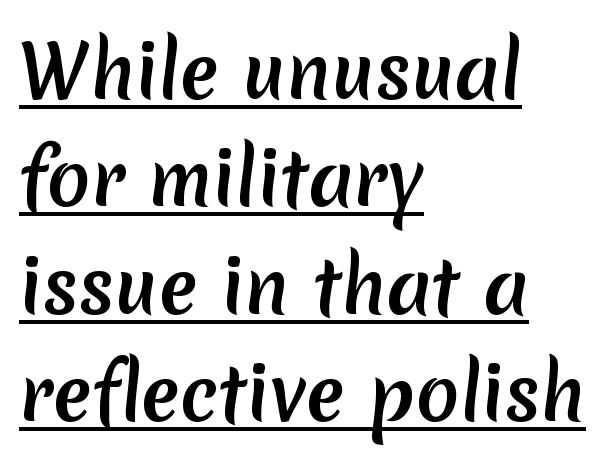
Think of a printed novel: that variable character pitch is what you see here. Rows of type keep a routine distance in the vertical direction. Does a line run under the words? Yes, clearly. On the weight axis this lands at bold, roughly 700. The rag falls on the right side of this text block.
